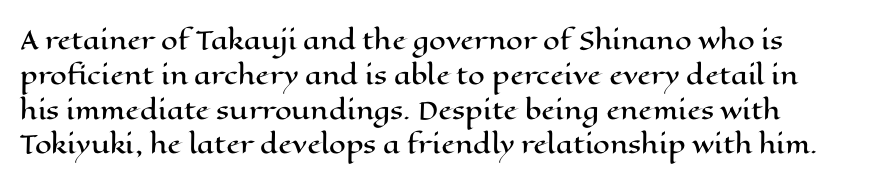
{"italic": "no", "underline": "no", "line_spacing": "normal", "line_spacing_ratio": 1.45, "letter_spacing": "normal", "letter_spacing_em": 0.0, "glyph_px": 24}
